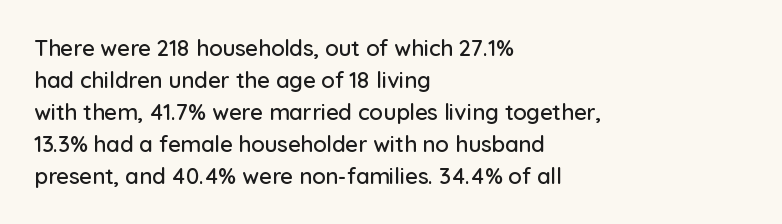
The image shows 22 px text type, upright; set left-aligned, normal line spacing (1.45x), normal letter spacing, not underlined.
